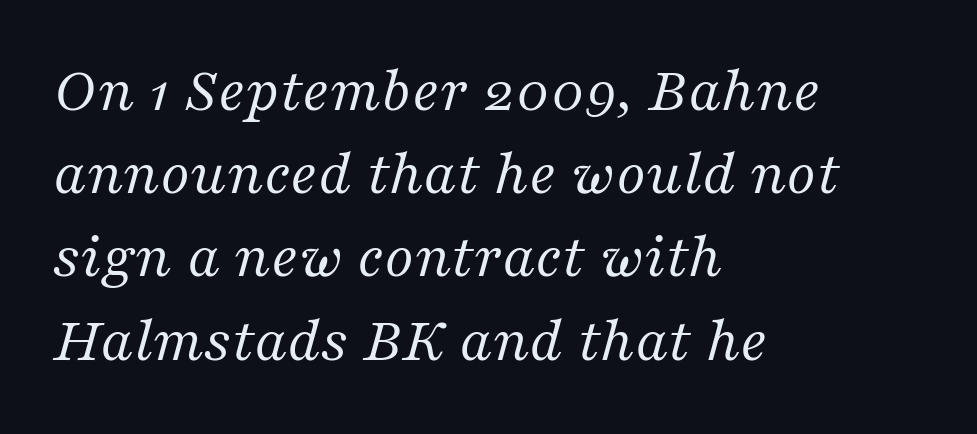
Quick note: underline off. In terms of letterspacing, this is plain default setting. Does the copy run flush right? No — it runs flush left. Note the varied advance widths — an 'i' is clearly narrower than an 'm'. Note: serifs present on the glyphs. Leading matches the norm, producing a regular column.
